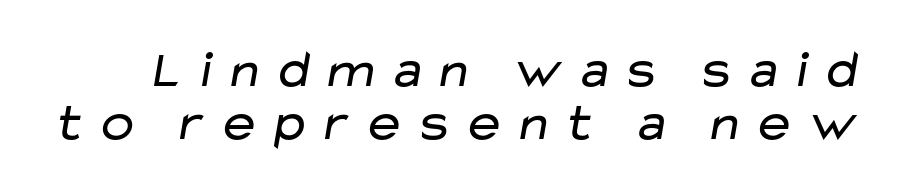
The image shows 53 px regular-weight, wide sans-serif type; set tight line spacing (1.0x), not underlined; low stroke contrast and a medium x-height.
